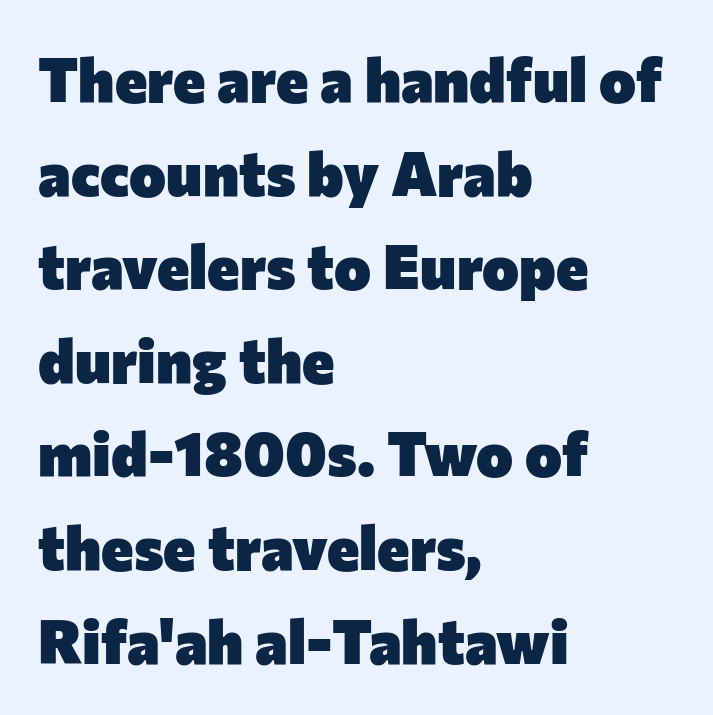
The image shows 62 px heavy sans-serif type, upright; set left-aligned, normal line spacing (1.51x), normal letter spacing, not underlined; low stroke contrast and a medium x-height.
